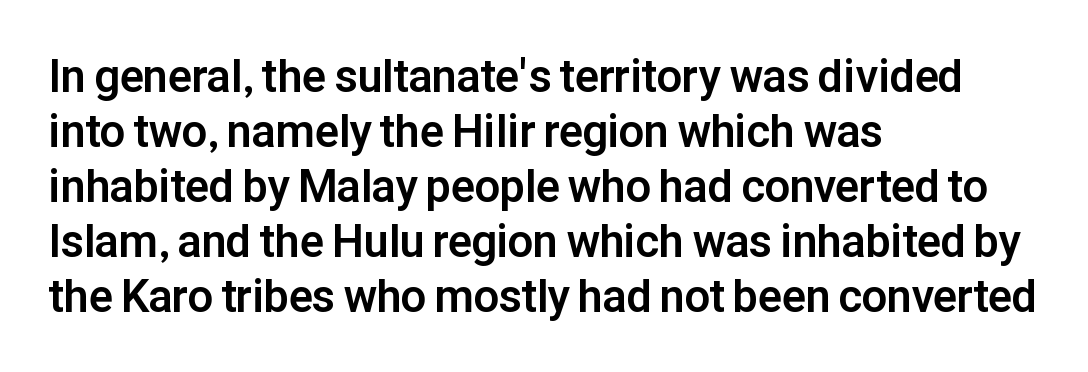
Q: Is the text bold? A: Yes.
Q: Is the text italic (slanted)? A: No, it is upright.
Q: Is the typeface a serif or a sans-serif typeface? A: Sans-serif.
Q: Is the text underlined? A: No.
Q: How is the paragraph aligned? A: Left-aligned.
Q: Is the spacing between letters normal or unusually wide? A: Normal.
Q: Width (condensed, normal, or wide)? A: Normal.
Q: Stroke contrast? A: Low.
Q: x-height? A: Medium.
Q: Monospaced? A: No.
